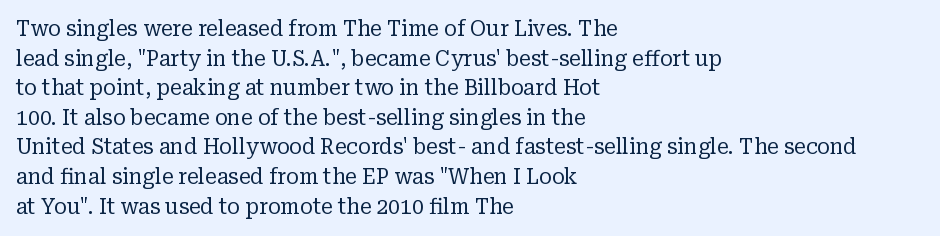
Quick note: underline off. Do the letters lean? They stand straight. The text block is weighted toward the left margin, trailing off unevenly rightward. This rendering leaves character spacing at its baseline value. Vertical spacing — default.
